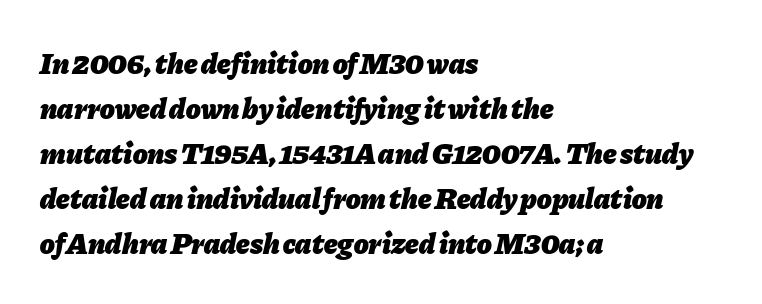
Q: Is the text bold? A: Yes.
Q: Is the text italic (slanted)? A: Yes, it leans right by about 11 degrees.
Q: Is the text underlined? A: No.
Q: How is the paragraph aligned? A: Left-aligned.
Q: Is the spacing between letters normal or unusually wide? A: Normal.
Q: Is the spacing between lines tight, normal or loose? A: Normal.
Q: Width (condensed, normal, or wide)? A: Normal.
Q: Stroke contrast? A: Low.
Q: x-height? A: Medium.
Q: Monospaced? A: No.
